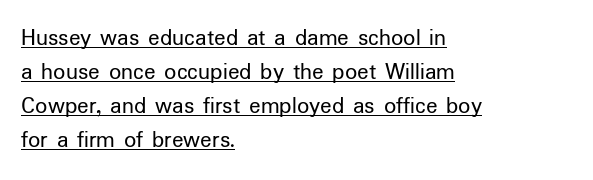
{"italic": "no", "bold": "no", "underline": "yes", "align": "left", "line_spacing": "normal", "line_spacing_ratio": 1.41, "letter_spacing": "normal", "letter_spacing_em": 0.0, "glyph_px": 24}
